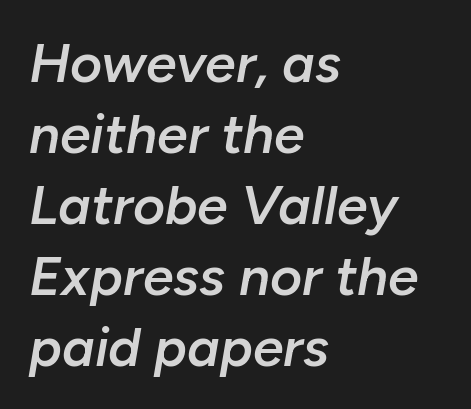
Q: Is the text bold? A: Semi-bold.
Q: Is the text italic (slanted)? A: Yes, it leans right by about 10 degrees.
Q: Is the text underlined? A: No.
Q: How is the paragraph aligned? A: Left-aligned.
Q: Is the spacing between letters normal or unusually wide? A: Normal.
Q: Is the spacing between lines tight, normal or loose? A: Normal.
Q: Width (condensed, normal, or wide)? A: Normal.
Q: Stroke contrast? A: Low.
Q: x-height? A: Medium.
Q: Monospaced? A: No.
